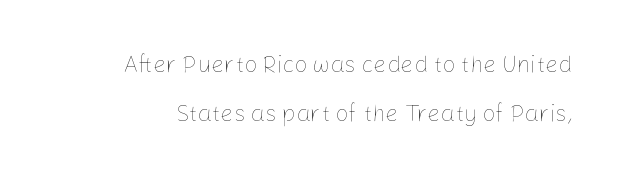
You could call the tracking neutral — neither tight nor loose. A quiet, ordinary-to-light weight characterises the typeface. Rule under the text: the space is simply empty. It's the straight-up-and-down kind of type. Leading: increased.
